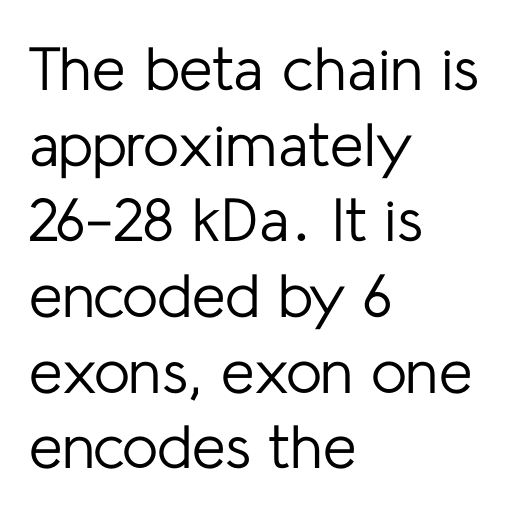
The image shows 61 px regular-weight sans-serif type, upright; set left-aligned, line spacing 1.24x, normal letter spacing, not underlined; low stroke contrast and a medium x-height.
